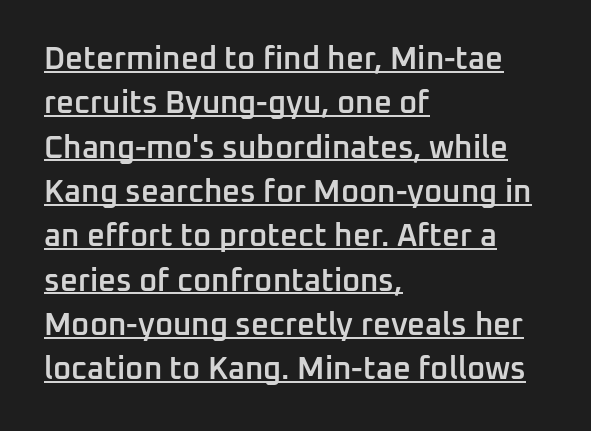
The image shows 31 px semibold sans-serif type, upright; set left-aligned, normal line spacing (1.43x), normal letter spacing, underlined; low stroke contrast and a medium x-height.
